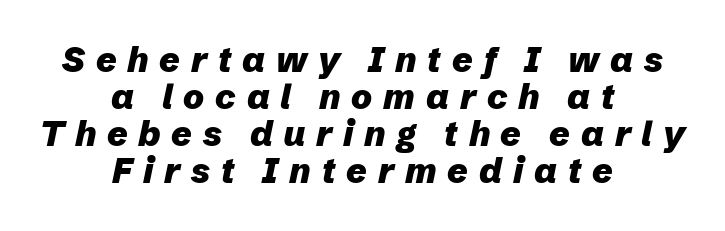
{"italic": "yes", "lean": "right", "slant_degrees": 12, "bold": "yes", "weight": "heavy", "width": "normal", "stroke_contrast": "low", "x_height": "medium", "monospaced": "no", "underline": "no", "align": "center", "line_spacing": "tight", "line_spacing_ratio": 1.06, "letter_spacing": "wide", "letter_spacing_em": 0.31, "glyph_px": 35}
